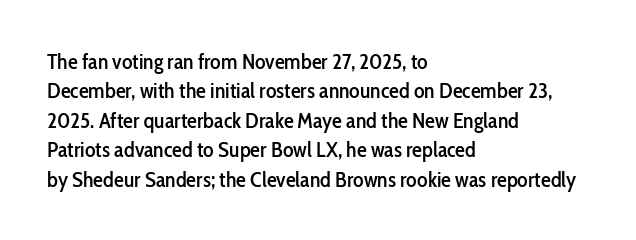
The image shows 22 px text type, upright; set left-aligned, normal line spacing (1.34x), normal letter spacing, not underlined.
